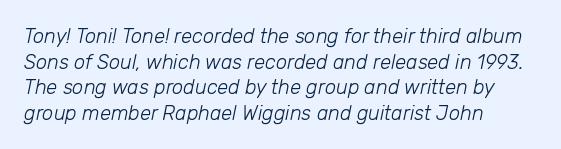
Q: Is the text bold? A: No.
Q: Is the text italic (slanted)? A: Yes, it leans right by about 12 degrees.
Q: Is the text underlined? A: No.
Q: How is the paragraph aligned? A: Left-aligned.
Q: Is the spacing between letters normal or unusually wide? A: Normal.
Q: Is the spacing between lines tight, normal or loose? A: Normal.
